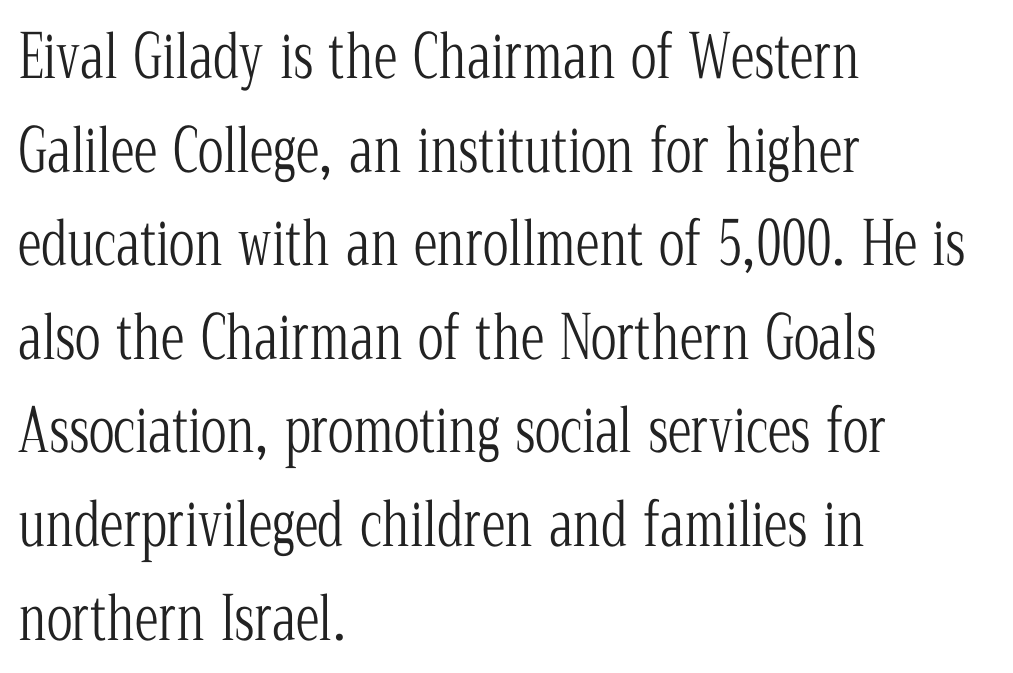
The image shows 60 px light, condensed serif type, upright; set left-aligned, normal line spacing (1.56x), normal letter spacing, not underlined; low stroke contrast and a medium x-height.
